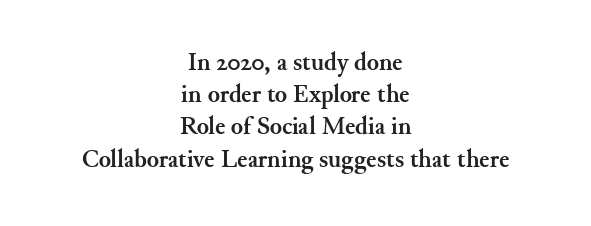
{"italic": "no", "bold": "yes", "underline": "no", "align": "center", "line_spacing": "normal", "line_spacing_ratio": 1.29, "letter_spacing": "normal", "letter_spacing_em": 0.0, "glyph_px": 25}
